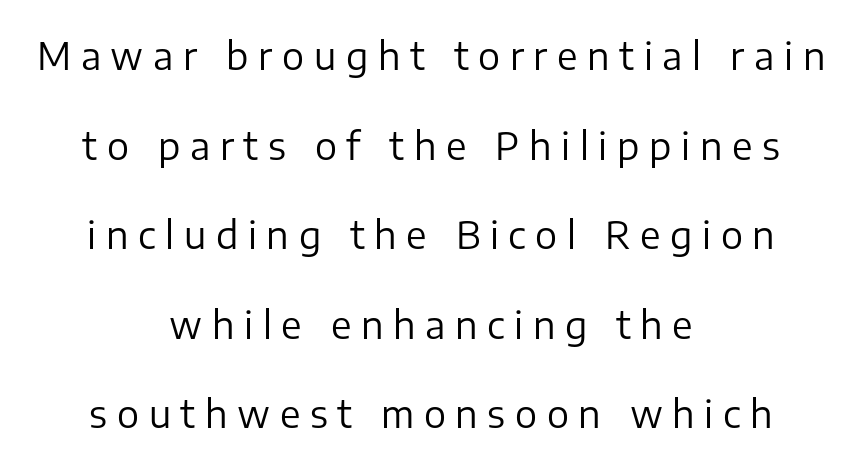
{"serif": "no", "italic": "no", "bold": "no", "weight": "regular", "width": "normal", "stroke_contrast": "low", "x_height": "medium", "monospaced": "no", "underline": "no", "align": "center", "line_spacing": "loose", "line_spacing_ratio": 2.42, "letter_spacing": "wide", "letter_spacing_em": 0.26, "glyph_px": 37}
